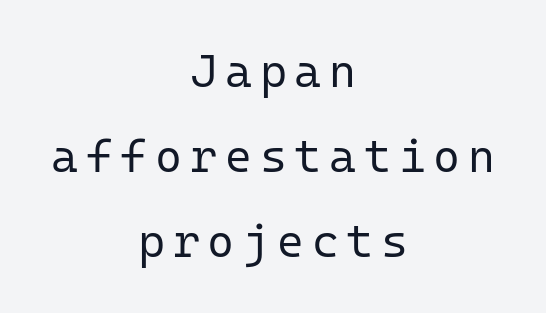
The weight tops out at a normal text grade. The typesetter chose a symmetrical, centered arrangement here. Note the uniform advance width — an 'i' takes as much space as an 'm'. Posture: straight, roman, zero tilt. Is this a sans? Yes — the strokes have no serifs.
